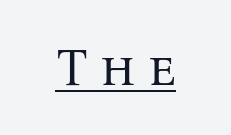
The image shows 52 px regular-weight serif type, upright; set unusually wide letter spacing (+0.23 em), underlined; medium stroke contrast and a medium x-height.
